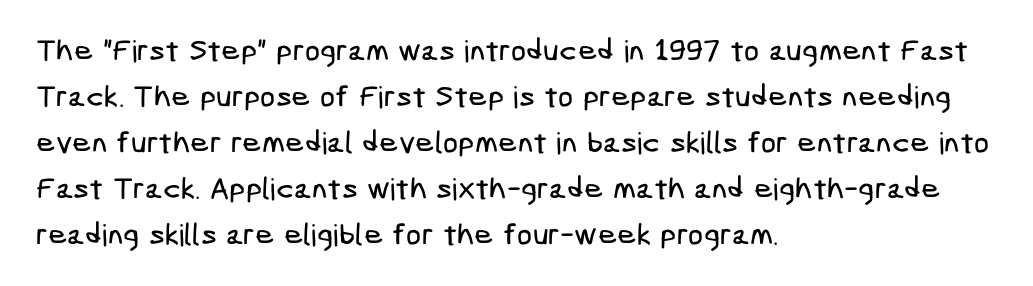
Q: Is the typeface a serif or a sans-serif typeface? A: Sans-serif.
Q: Is the text underlined? A: No.
Q: How is the paragraph aligned? A: Left-aligned.
Q: Is the spacing between letters normal or unusually wide? A: Normal.
Q: Is the spacing between lines tight, normal or loose? A: Normal.
Q: Width (condensed, normal, or wide)? A: Condensed.
Q: Stroke contrast? A: Low.
Q: x-height? A: Medium.
